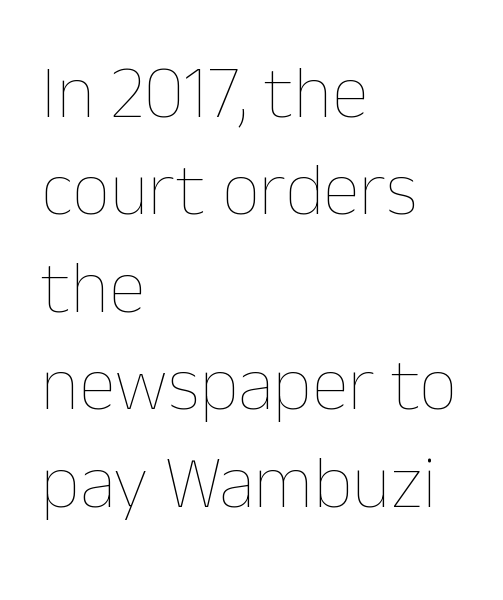
The image shows 75 px thin type, upright; set left-aligned, normal line spacing (1.3x), normal letter spacing, not underlined; low stroke contrast and a medium x-height.
